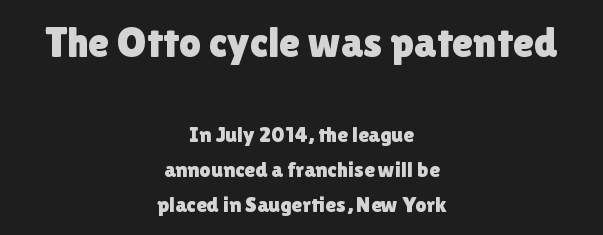
{"serif": "no", "italic": "no", "width": "normal", "stroke_contrast": "low", "x_height": "medium", "monospaced": "no", "underline": "no", "align": "center", "line_spacing": "normal", "line_spacing_ratio": 1.61, "letter_spacing": "normal", "letter_spacing_em": 0.0, "larger_block": "first", "size_ratio": 1.95, "glyph_px": 43}
